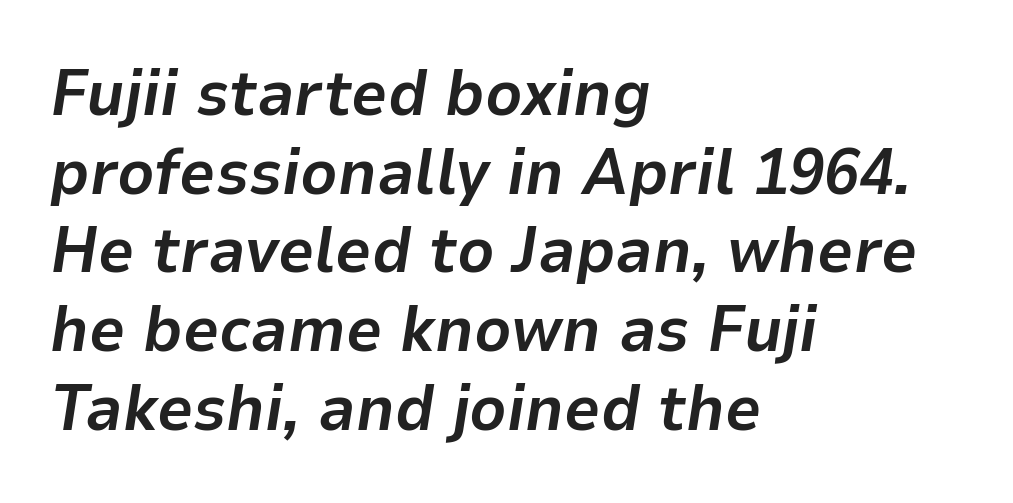
Q: Is the text bold? A: Yes.
Q: Is the text italic (slanted)? A: Yes, it leans right by about 9 degrees.
Q: Is the text underlined? A: No.
Q: How is the paragraph aligned? A: Left-aligned.
Q: Is the spacing between letters normal or unusually wide? A: Normal.
Q: Width (condensed, normal, or wide)? A: Normal.
Q: Stroke contrast? A: Low.
Q: x-height? A: Medium.
Q: Monospaced? A: No.
